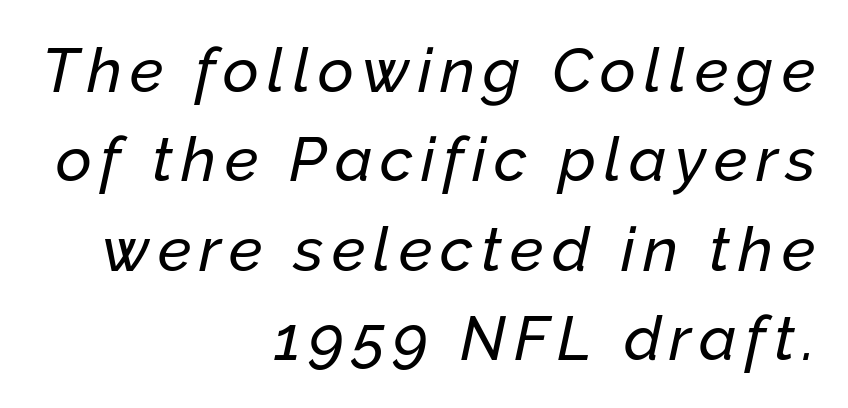
The image shows 62 px text type, italic (leaning right); set right-aligned, normal line spacing (1.44x), not underlined; low stroke contrast and a medium x-height.
